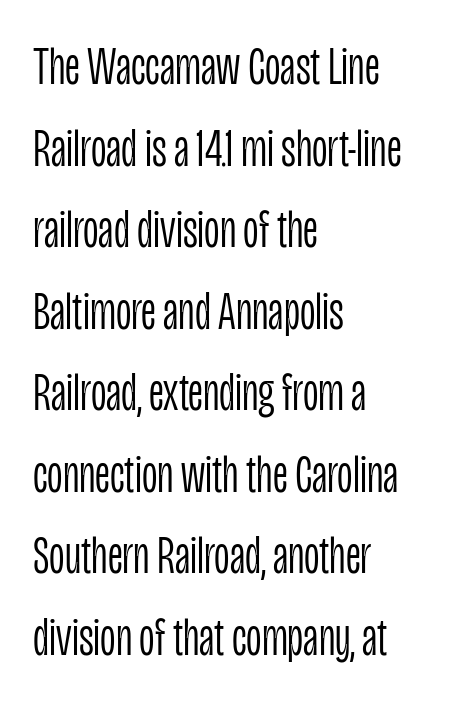
Descenders hang freely into open space. A quiet, ordinary-to-light weight characterises the typeface. Serif or sans? Sans — the stroke terminals are bare. Students, note that the glyphs here touch the page at normal intervals.
